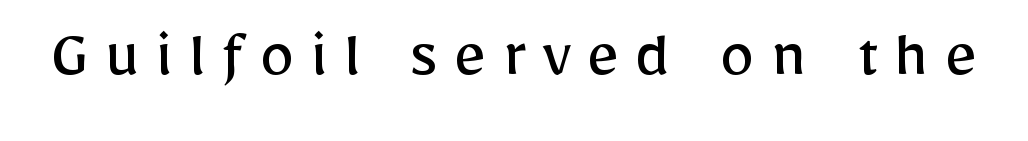
Has an underline been added? It has not. The letters advance in unequal steps, a hallmark of proportional type. Typographically, this falls in the sans-serif category. Is this a heavy cut? Hardly; it is regular or lighter. The specimen reads as upright at a glance.
